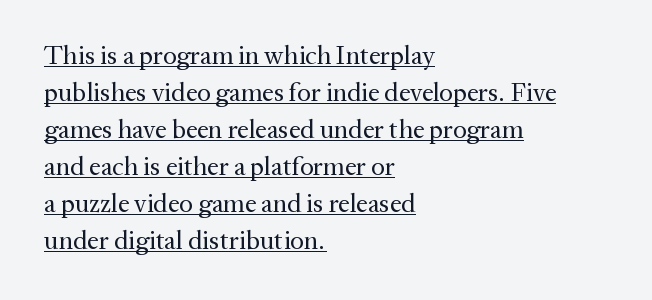
Q: Is the text bold? A: No.
Q: Is the text italic (slanted)? A: No, it is upright.
Q: Is the text underlined? A: Yes.
Q: How is the paragraph aligned? A: Left-aligned.
Q: Is the spacing between letters normal or unusually wide? A: Normal.
Q: Is the spacing between lines tight, normal or loose? A: Normal.
